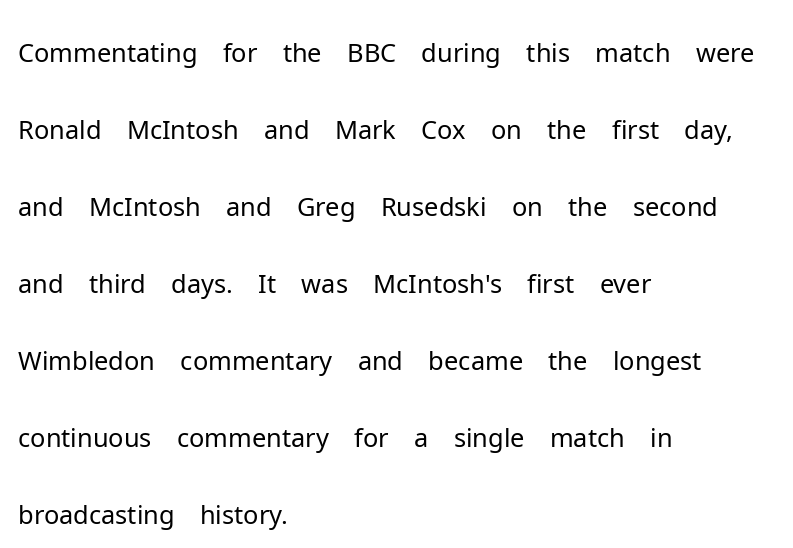
Proportional: the letters do not fall into vertical columns. Quick note: interline space is typical. Does the type have serifs? No, each stem ends abruptly. These lines keep a tight, regular rhythm from letter to letter.
